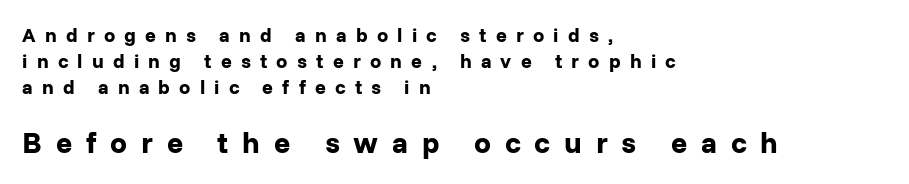
Italic? Not at all — the glyphs are vertical. A typesetter would call this leading conventional body-copy spacing. If you squint, the bottom block still reads clearly — it's the larger of the two. The font family rendered here belongs to the sans-serif group. What weight is shown? A full bold with thick strokes.
